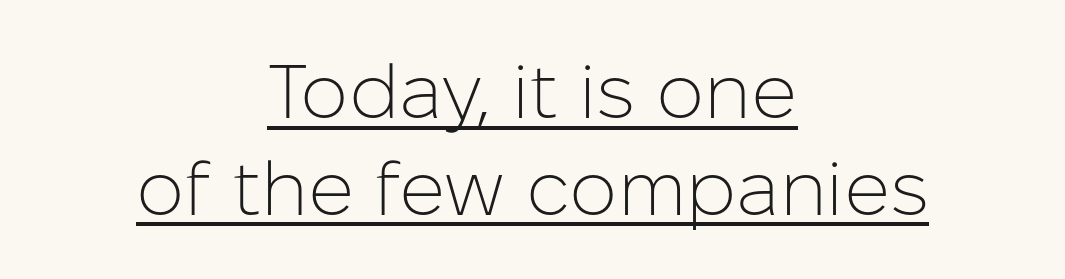
Q: Is the text bold? A: No.
Q: Is the text italic (slanted)? A: No, it is upright.
Q: Is the typeface a serif or a sans-serif typeface? A: Sans-serif.
Q: Is the text underlined? A: Yes.
Q: How is the paragraph aligned? A: Centered.
Q: Is the spacing between letters normal or unusually wide? A: Normal.
Q: Is the spacing between lines tight, normal or loose? A: Normal.
Q: Width (condensed, normal, or wide)? A: Normal.
Q: Stroke contrast? A: Low.
Q: x-height? A: Medium.
Q: Monospaced? A: No.
